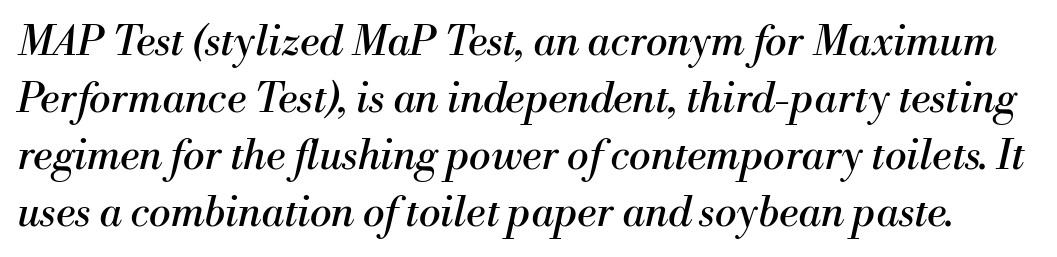
Rule under the text: the space is simply empty. The characters display serif detailing at their extremities. The face used here is rendered with its standard letterfit. Line spacing here is normal. Designer's note — italics engaged.
